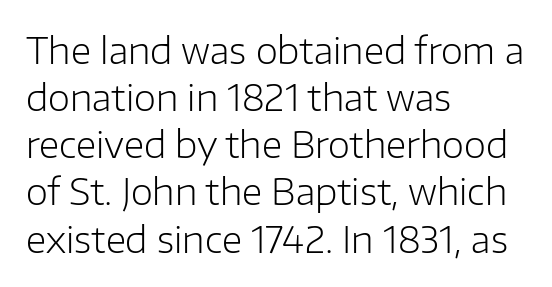
Quick note: underline off. Posture: vertical. Looks like regular typesetting: each glyph gets only the width it needs. Stroke thickness stays within the range of a standard reading face or lighter.
